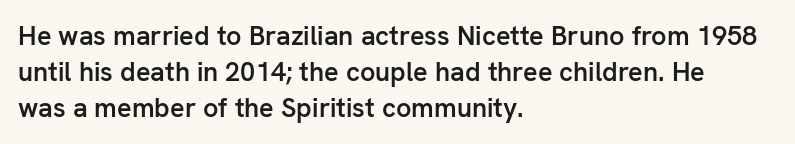
The image shows 27 px text type, upright; set left-aligned, normal line spacing (1.33x), normal letter spacing, not underlined.
